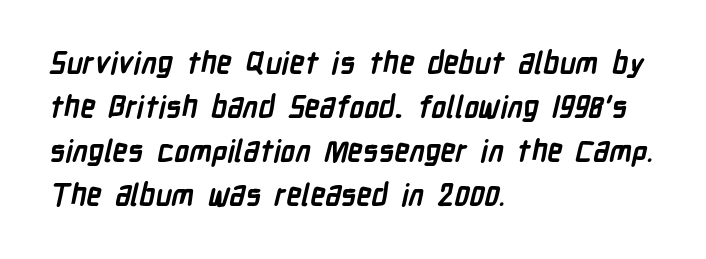
The letters advance in unequal steps, a hallmark of proportional type. To sum up the face: it is a sans, with no serifs. Is there much room between lines? A standard amount, neither cramped nor airy. The passage shown is not underscored anywhere. These lines carry a lot of weight — the face is fully bold. Short and long lines alike share a common starting point at left.
